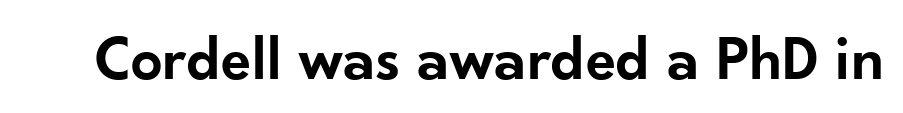
Q: Is the text bold? A: Semi-bold.
Q: Is the text italic (slanted)? A: No, it is upright.
Q: Is the typeface a serif or a sans-serif typeface? A: Sans-serif.
Q: Is the text underlined? A: No.
Q: Is the spacing between letters normal or unusually wide? A: Normal.
Q: Width (condensed, normal, or wide)? A: Normal.
Q: Stroke contrast? A: Low.
Q: x-height? A: Small.
Q: Monospaced? A: No.
